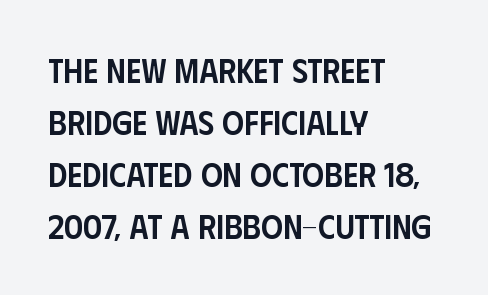
The image shows 34 px semibold, condensed sans-serif type, upright; set left-aligned, normal line spacing (1.53x), normal letter spacing, not underlined; low stroke contrast and a large x-height.
